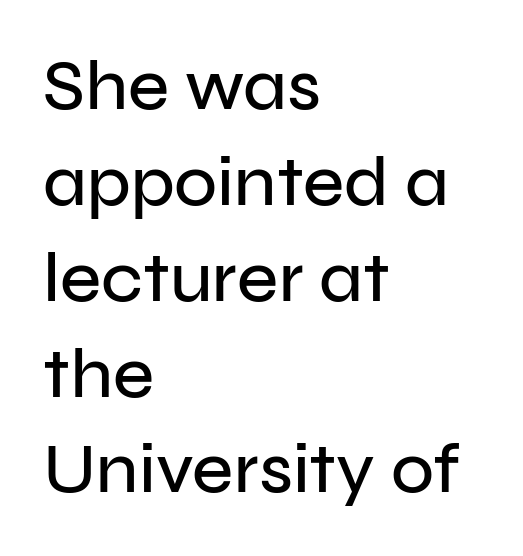
Looks like regular typesetting: each glyph gets only the width it needs. Type style note: lacks serifs. Underline: absent. Each line starts at the same left margin while the right side varies. The block of text has a typical density, with ordinary space between rows. The rendering keeps characters at their native spacing.
